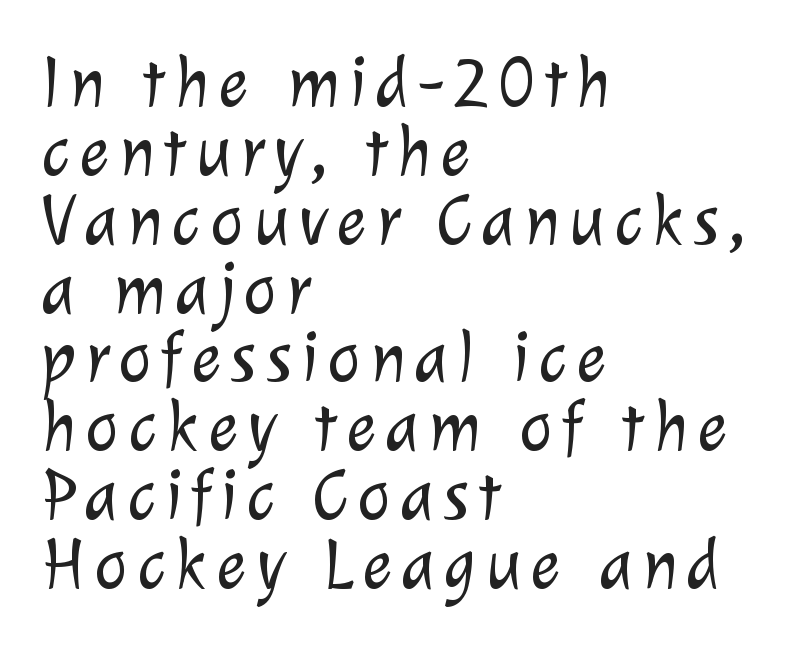
{"serif": "no", "bold": "no", "weight": "light", "width": "normal", "stroke_contrast": "low", "x_height": "medium", "monospaced": "no", "underline": "no", "align": "left", "line_spacing": "tight", "line_spacing_ratio": 0.97, "glyph_px": 71}
